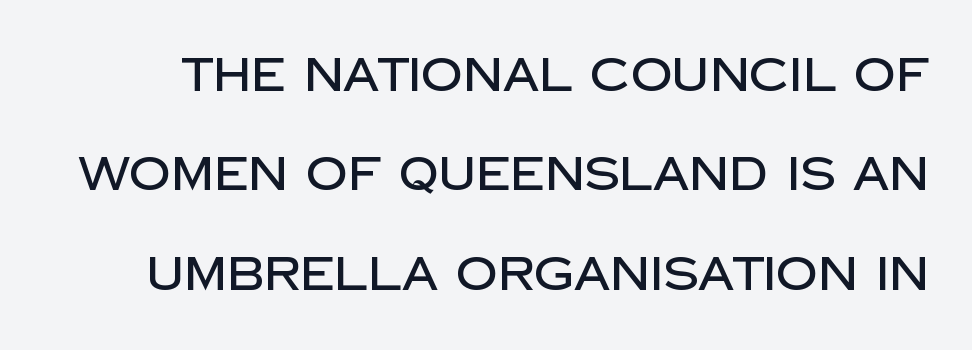
The image shows 46 px sans-serif type, upright; set loose line spacing (2.16x), normal letter spacing, not underlined; low stroke contrast and a large x-height.
